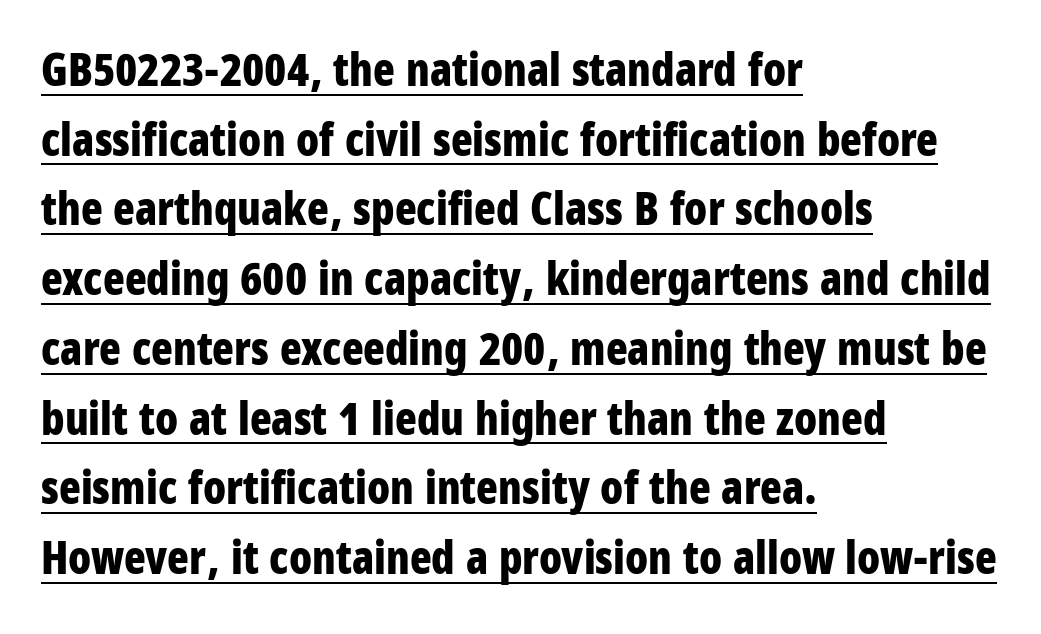
{"serif": "no", "italic": "no", "bold": "yes", "weight": "bold", "width": "condensed", "stroke_contrast": "low", "x_height": "large", "monospaced": "no", "underline": "yes", "align": "left", "line_spacing": "normal", "line_spacing_ratio": 1.55, "letter_spacing": "normal", "letter_spacing_em": 0.0, "glyph_px": 45}
